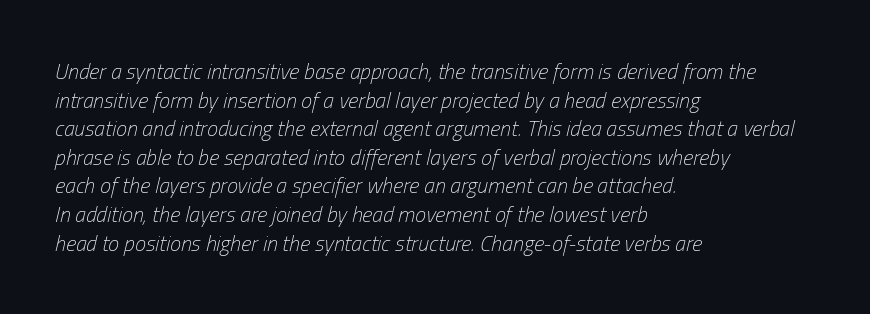
The rag falls on the right side of this text block. Compared with a typical body face, this is equally light or lighter still. Interline gaps are of average width in this sample. Notice how the stems are inclined rather than vertical — that's the hallmark of italics.
